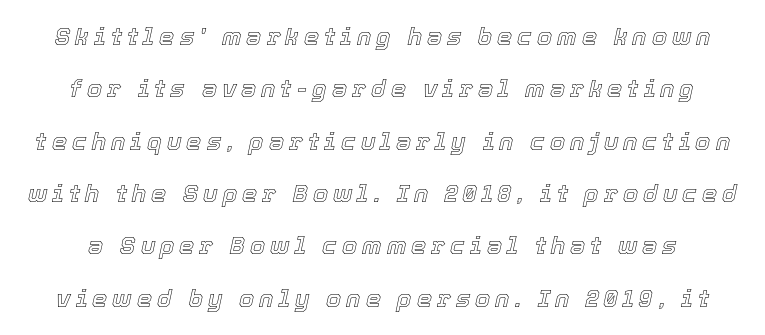
Q: Is the text italic (slanted)? A: Yes, it leans right by about 12 degrees.
Q: Is the text underlined? A: No.
Q: Is the spacing between letters normal or unusually wide? A: Unusually wide.
Q: Is the spacing between lines tight, normal or loose? A: Loose.
